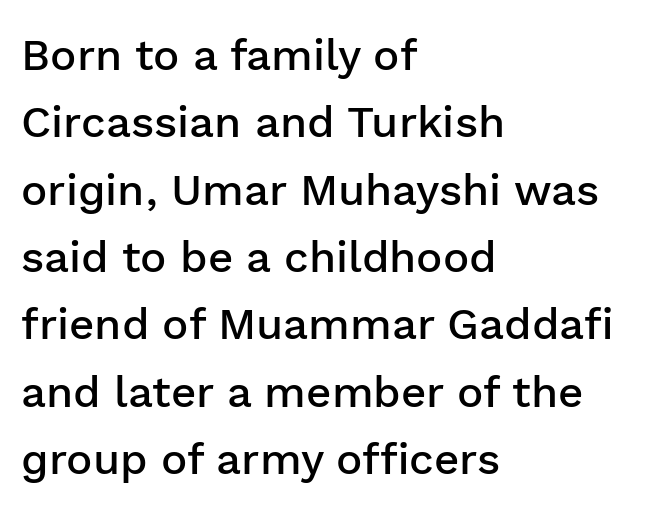
Q: Is the text bold? A: Semi-bold.
Q: Is the text italic (slanted)? A: No, it is upright.
Q: Is the typeface a serif or a sans-serif typeface? A: Sans-serif.
Q: Is the text underlined? A: No.
Q: How is the paragraph aligned? A: Left-aligned.
Q: Is the spacing between letters normal or unusually wide? A: Normal.
Q: Is the spacing between lines tight, normal or loose? A: Normal.
Q: Width (condensed, normal, or wide)? A: Normal.
Q: Stroke contrast? A: Low.
Q: x-height? A: Medium.
Q: Monospaced? A: No.
